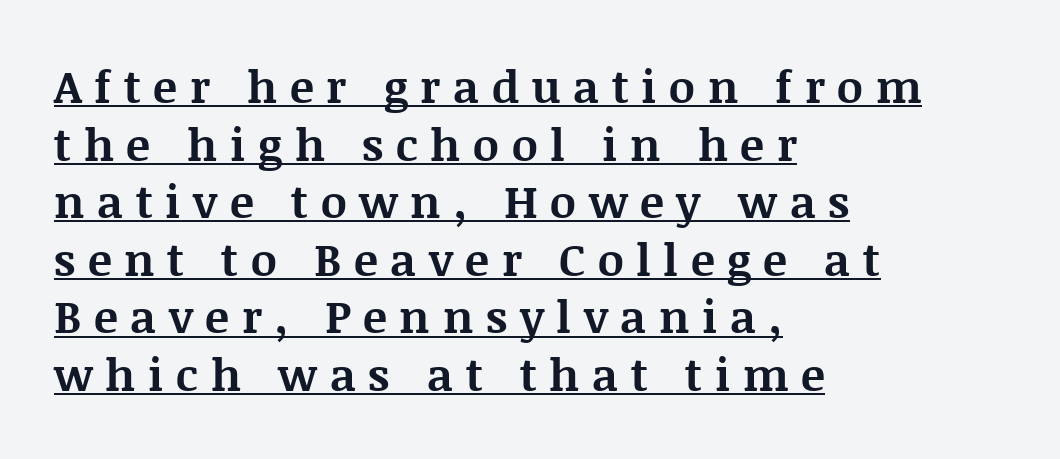
Q: Is the text bold? A: Yes.
Q: Is the text italic (slanted)? A: No, it is upright.
Q: Is the typeface a serif or a sans-serif typeface? A: Serif.
Q: Is the text underlined? A: Yes.
Q: How is the paragraph aligned? A: Left-aligned.
Q: Is the spacing between letters normal or unusually wide? A: Unusually wide.
Q: Is the spacing between lines tight, normal or loose? A: Normal.
Q: Width (condensed, normal, or wide)? A: Normal.
Q: Stroke contrast? A: Medium.
Q: x-height? A: Large.
Q: Monospaced? A: No.
